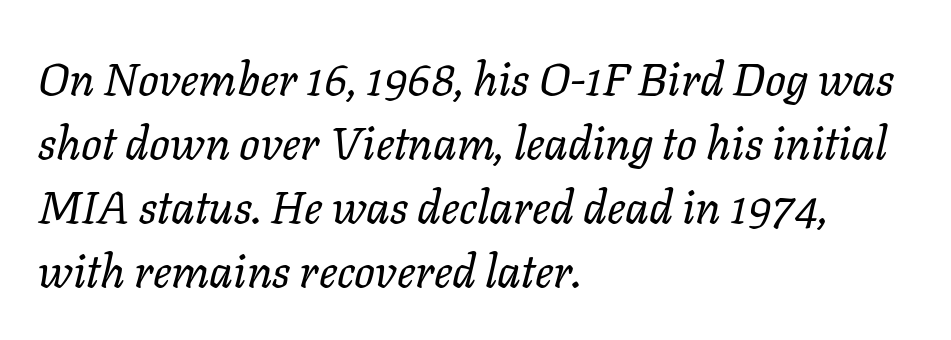
Proportional: the letters do not fall into vertical columns. No extra tracking has been applied to these lines. Leftover space on each line is placed entirely after the last word. The passage shown stacks its lines at a standard gap. The lettering tilts uniformly, giving the passage an italic look. Has an underline been added? It has not.
